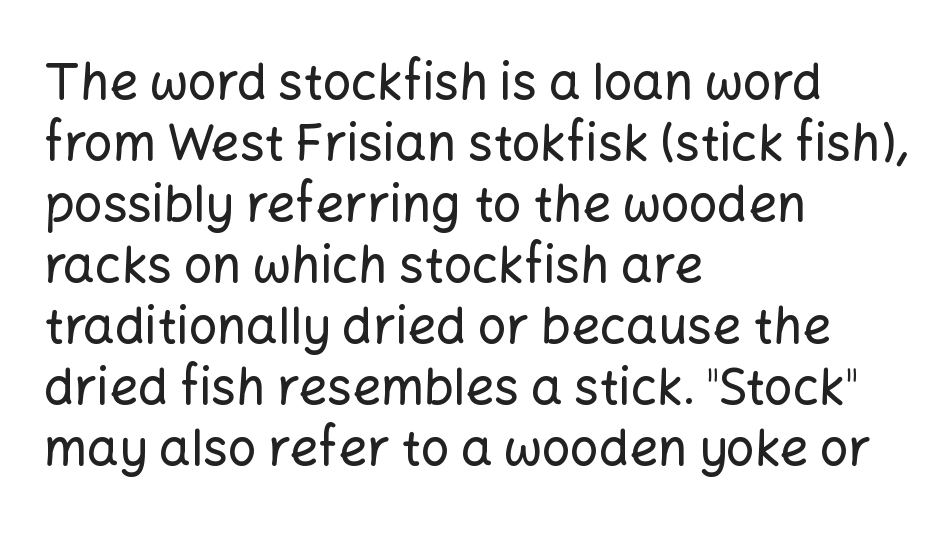
Q: Is the text italic (slanted)? A: No, it is upright.
Q: Is the typeface a serif or a sans-serif typeface? A: Sans-serif.
Q: Is the text underlined? A: No.
Q: How is the paragraph aligned? A: Left-aligned.
Q: Is the spacing between letters normal or unusually wide? A: Normal.
Q: Width (condensed, normal, or wide)? A: Normal.
Q: Stroke contrast? A: Low.
Q: x-height? A: Medium.
Q: Monospaced? A: No.
